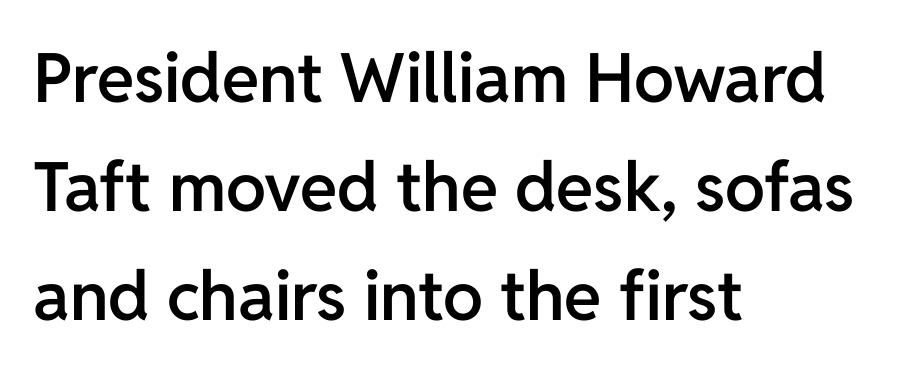
Evenly set lines give the paragraph a standard silhouette. The font family rendered here belongs to the sans-serif group. This sample uses an upright cut, with every glyph sitting square on the baseline. In terms of letterspacing, this is plain default setting. The space beneath each line is pristine and unruled.
